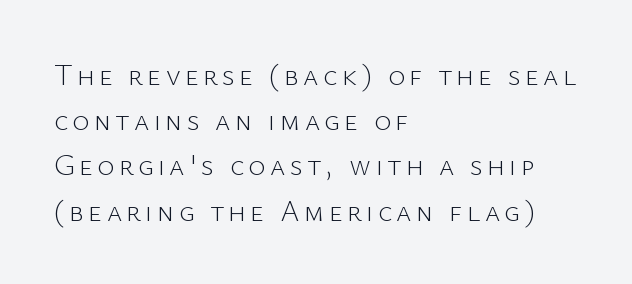
The image shows 29 px light sans-serif type, upright; set left-aligned, normal line spacing (1.56x), not underlined; low stroke contrast and a medium x-height.
